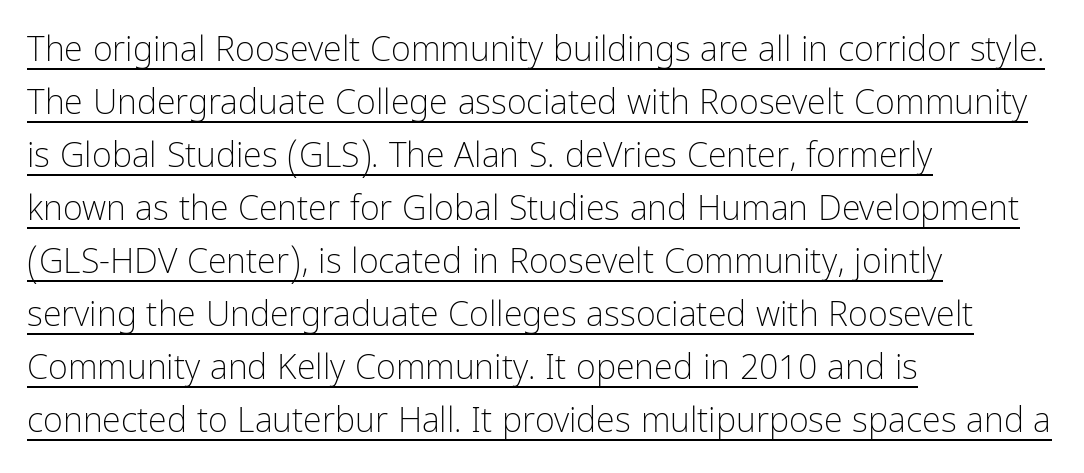
{"serif": "no", "italic": "no", "bold": "no", "weight": "light", "width": "condensed", "stroke_contrast": "low", "x_height": "medium", "monospaced": "no", "underline": "yes", "align": "left", "line_spacing": "normal", "line_spacing_ratio": 1.56, "letter_spacing": "normal", "letter_spacing_em": 0.0, "glyph_px": 34}
